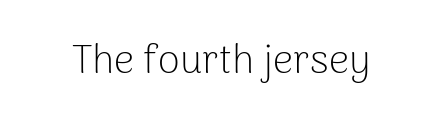
{"serif": "no", "italic": "no", "bold": "no", "weight": "light", "width": "normal", "stroke_contrast": "low", "x_height": "medium", "monospaced": "no", "underline": "no", "letter_spacing": "normal", "letter_spacing_em": 0.0, "glyph_px": 40}
